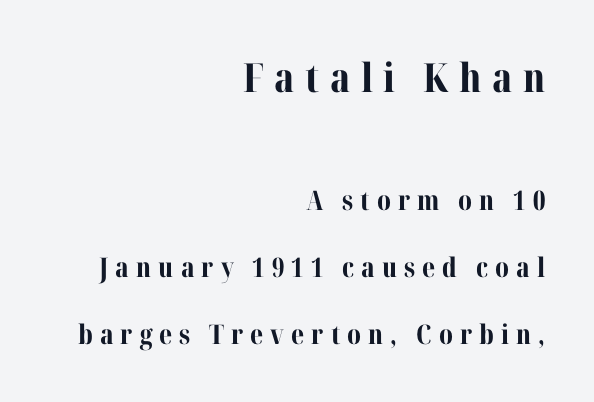
{"serif": "yes", "italic": "no", "bold": "yes", "weight": "bold", "width": "normal", "stroke_contrast": "medium", "x_height": "medium", "monospaced": "no", "underline": "no", "align": "right", "line_spacing": "loose", "line_spacing_ratio": 2.49, "letter_spacing": "wide", "letter_spacing_em": 0.26, "larger_block": "first", "size_ratio": 1.48, "glyph_px": 40}
